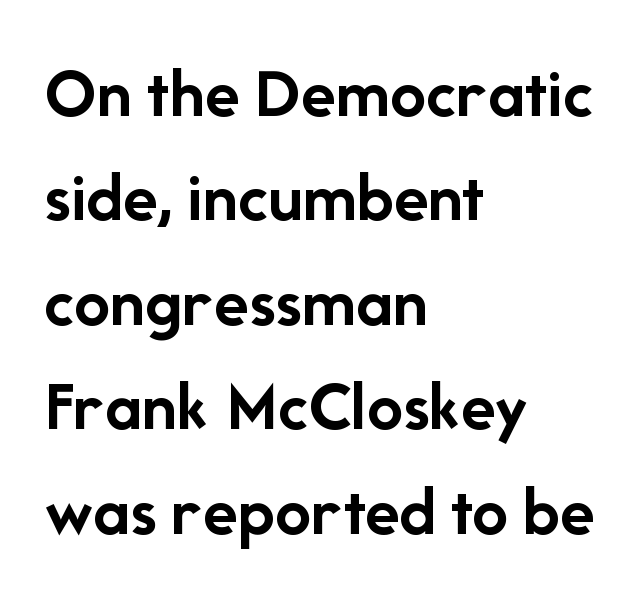
Q: Is the text bold? A: Yes.
Q: Is the text italic (slanted)? A: No, it is upright.
Q: Is the typeface a serif or a sans-serif typeface? A: Sans-serif.
Q: Is the text underlined? A: No.
Q: How is the paragraph aligned? A: Left-aligned.
Q: Is the spacing between letters normal or unusually wide? A: Normal.
Q: Is the spacing between lines tight, normal or loose? A: Normal.
Q: Width (condensed, normal, or wide)? A: Normal.
Q: Stroke contrast? A: Low.
Q: x-height? A: Medium.
Q: Monospaced? A: No.
